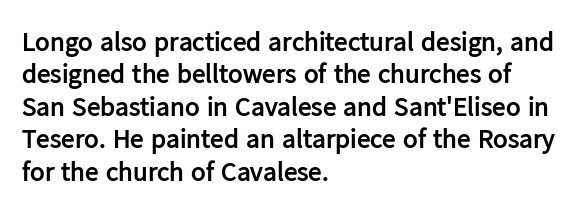
Q: Is the text bold? A: Yes.
Q: Is the text italic (slanted)? A: No, it is upright.
Q: Is the text underlined? A: No.
Q: How is the paragraph aligned? A: Left-aligned.
Q: Is the spacing between letters normal or unusually wide? A: Normal.
